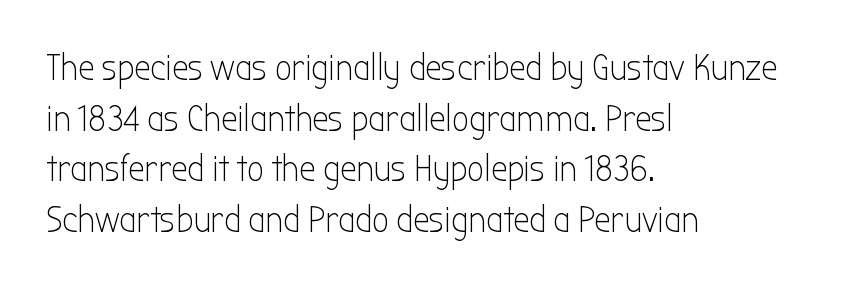
{"serif": "no", "italic": "no", "bold": "no", "weight": "light", "width": "condensed", "stroke_contrast": "low", "x_height": "medium", "monospaced": "no", "underline": "no", "align": "left", "line_spacing": "normal", "line_spacing_ratio": 1.37, "letter_spacing": "normal", "letter_spacing_em": 0.0, "glyph_px": 37}
